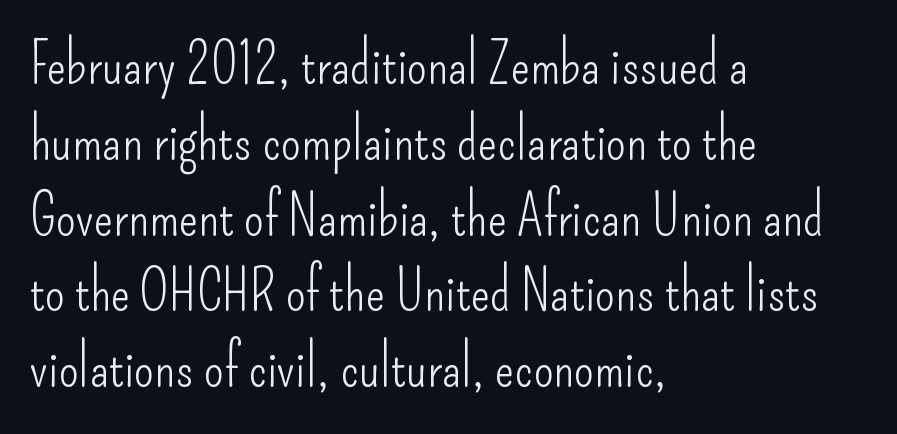
Q: Is the text bold? A: No.
Q: Is the text italic (slanted)? A: No, it is upright.
Q: Is the typeface a serif or a sans-serif typeface? A: Sans-serif.
Q: Is the text underlined? A: No.
Q: How is the paragraph aligned? A: Left-aligned.
Q: Is the spacing between letters normal or unusually wide? A: Normal.
Q: Is the spacing between lines tight, normal or loose? A: Normal.
Q: Width (condensed, normal, or wide)? A: Condensed.
Q: Stroke contrast? A: Low.
Q: x-height? A: Small.
Q: Monospaced? A: No.
